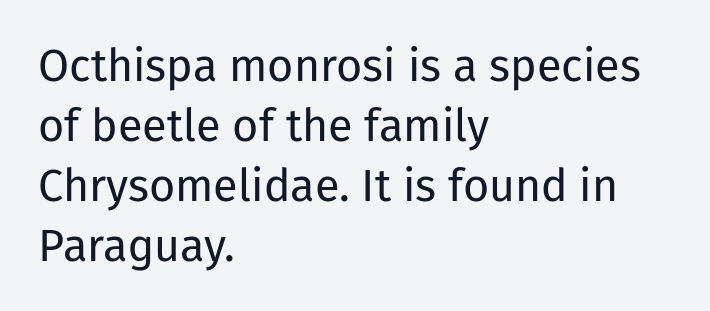
Q: Is the text bold? A: No.
Q: Is the text italic (slanted)? A: No, it is upright.
Q: Is the typeface a serif or a sans-serif typeface? A: Sans-serif.
Q: Is the text underlined? A: No.
Q: How is the paragraph aligned? A: Left-aligned.
Q: Is the spacing between letters normal or unusually wide? A: Normal.
Q: Is the spacing between lines tight, normal or loose? A: Normal.
Q: Width (condensed, normal, or wide)? A: Normal.
Q: Stroke contrast? A: Low.
Q: x-height? A: Medium.
Q: Monospaced? A: No.
